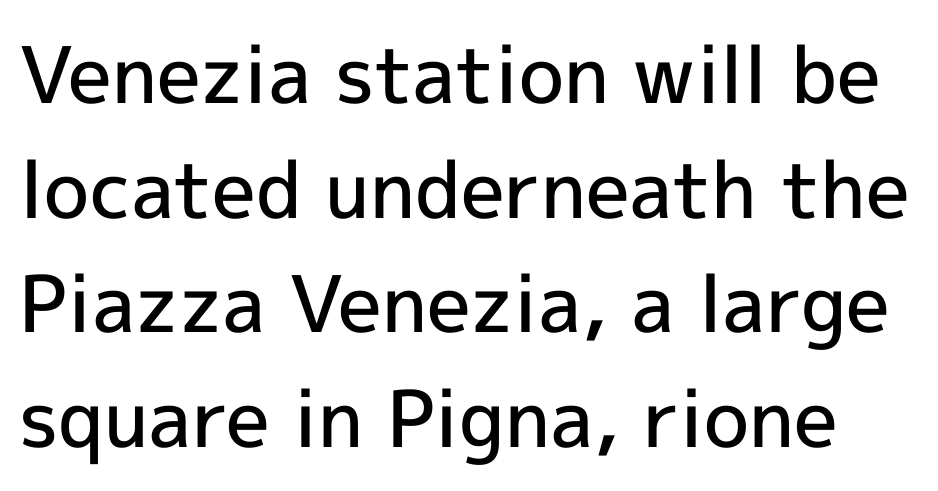
{"serif": "no", "italic": "no", "bold": "semi", "weight": "semibold", "width": "normal", "x_height": "medium", "monospaced": "no", "underline": "no", "line_spacing": "normal", "line_spacing_ratio": 1.47, "letter_spacing": "normal", "letter_spacing_em": 0.0, "glyph_px": 78}
